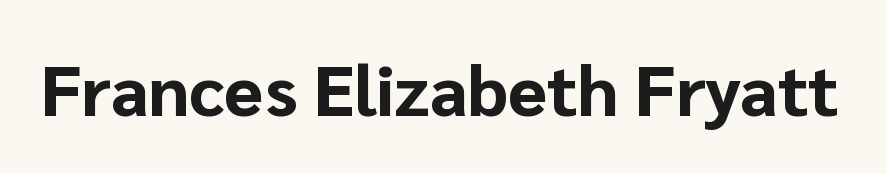
{"serif": "no", "italic": "no", "bold": "yes", "weight": "bold", "width": "normal", "stroke_contrast": "low", "x_height": "medium", "monospaced": "no", "underline": "no", "letter_spacing": "normal", "letter_spacing_em": 0.0, "glyph_px": 71}
